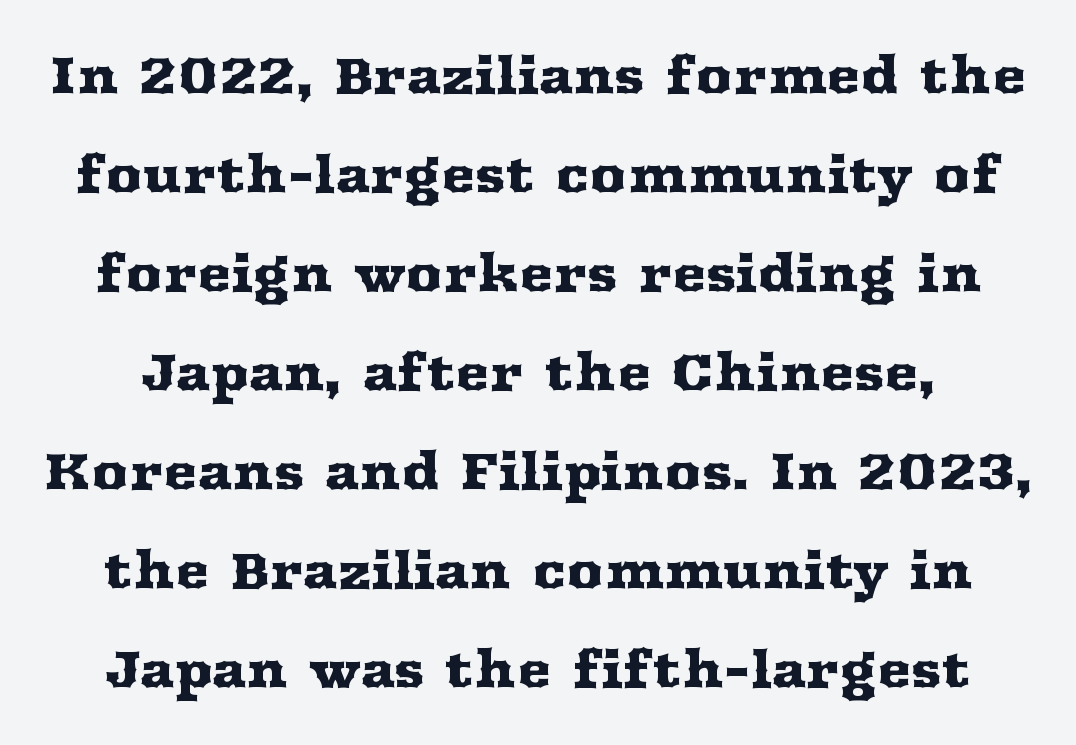
{"serif": "yes", "italic": "no", "width": "wide", "stroke_contrast": "medium", "x_height": "medium", "monospaced": "no", "underline": "no", "line_spacing": "loose", "line_spacing_ratio": 1.94, "letter_spacing": "normal", "letter_spacing_em": 0.0, "glyph_px": 51}
